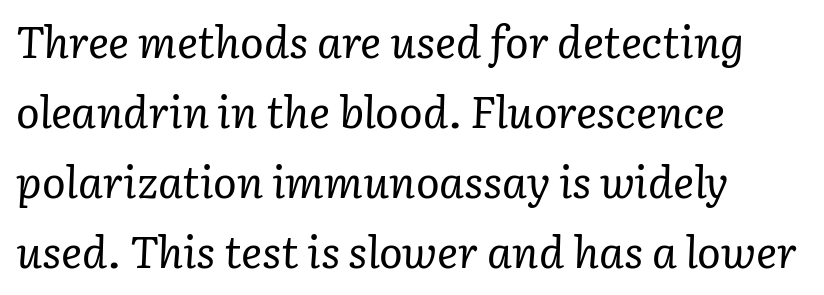
The image shows 44 px regular-weight serif type, italic (leaning right); set left-aligned, normal line spacing (1.59x), normal letter spacing, not underlined; low stroke contrast and a medium x-height.
